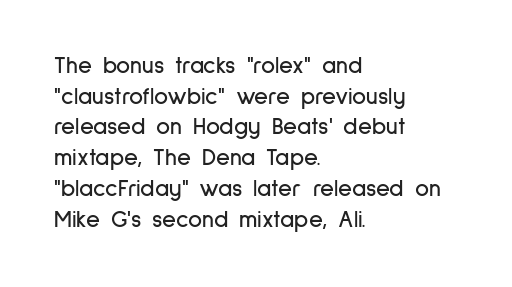
Q: Is the text italic (slanted)? A: No, it is upright.
Q: Is the text underlined? A: No.
Q: How is the paragraph aligned? A: Left-aligned.
Q: Is the spacing between letters normal or unusually wide? A: Normal.
Q: Is the spacing between lines tight, normal or loose? A: Normal.
